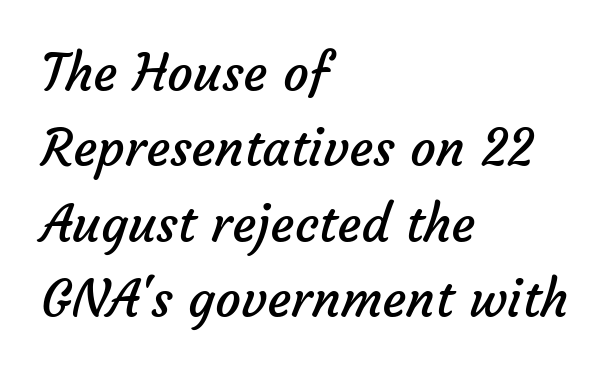
The gap between lines stays unmarked. Summary of weight: not heavy and not bold. Line beginnings align vertically; line endings do not. You could not count columns in this text — the font is proportionally spaced. Nothing sits at the stroke ends, so this counts as sans-serif.
